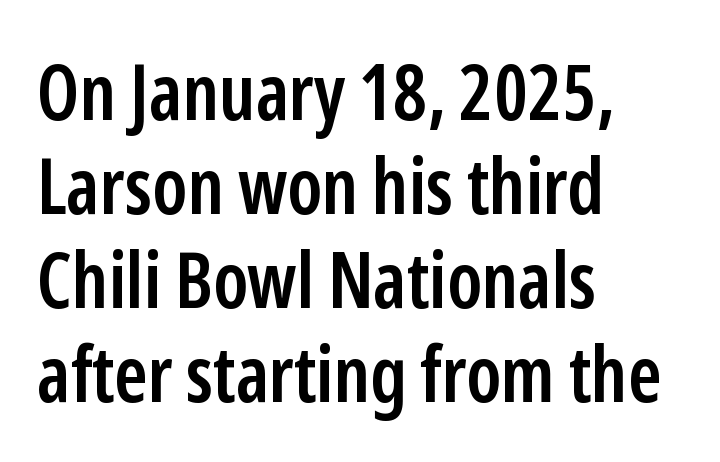
{"serif": "no", "italic": "no", "bold": "semi", "weight": "semibold", "width": "condensed", "stroke_contrast": "low", "x_height": "medium", "monospaced": "no", "underline": "no", "align": "left", "line_spacing_ratio": 1.22, "letter_spacing": "normal", "letter_spacing_em": 0.0, "glyph_px": 77}
